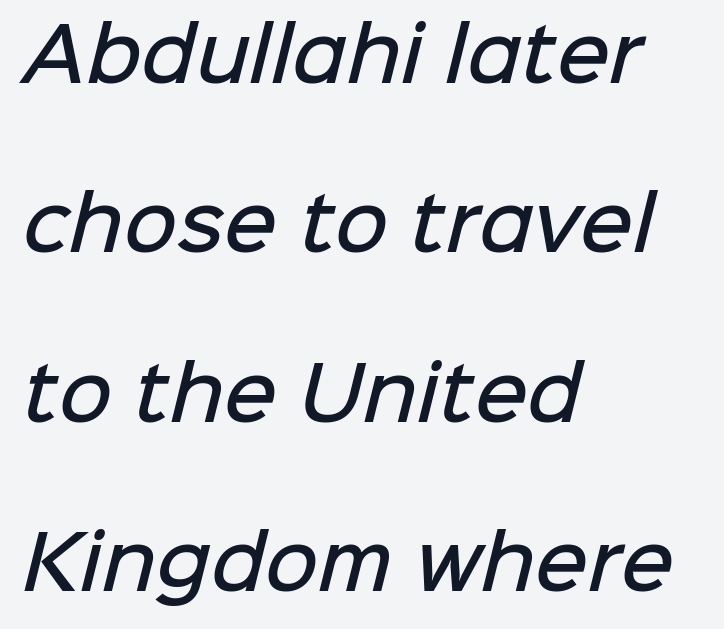
Q: Is the text bold? A: Semi-bold.
Q: Is the typeface a serif or a sans-serif typeface? A: Sans-serif.
Q: Is the text underlined? A: No.
Q: How is the paragraph aligned? A: Left-aligned.
Q: Is the spacing between letters normal or unusually wide? A: Normal.
Q: Is the spacing between lines tight, normal or loose? A: Loose.
Q: Width (condensed, normal, or wide)? A: Normal.
Q: Stroke contrast? A: Low.
Q: x-height? A: Medium.
Q: Monospaced? A: No.
